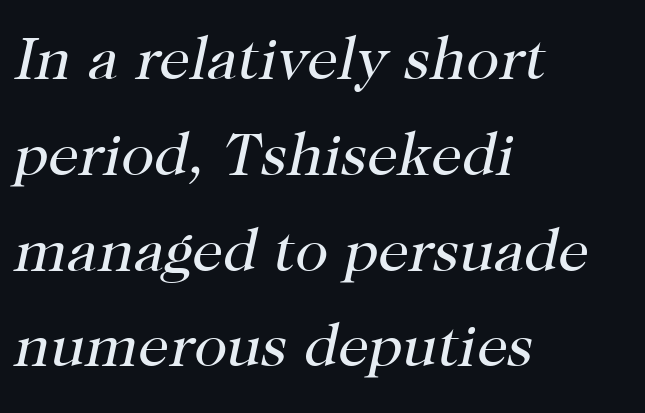
These lines keep a tight, regular rhythm from letter to letter. The ragged edge is on the right, which tells us the setting is flush left. The letters are slanted; this is an italic face. The vertical gap from one line to the next is medium. Looks like regular typesetting: each glyph gets only the width it needs. Weight: in the light-to-regular range.
